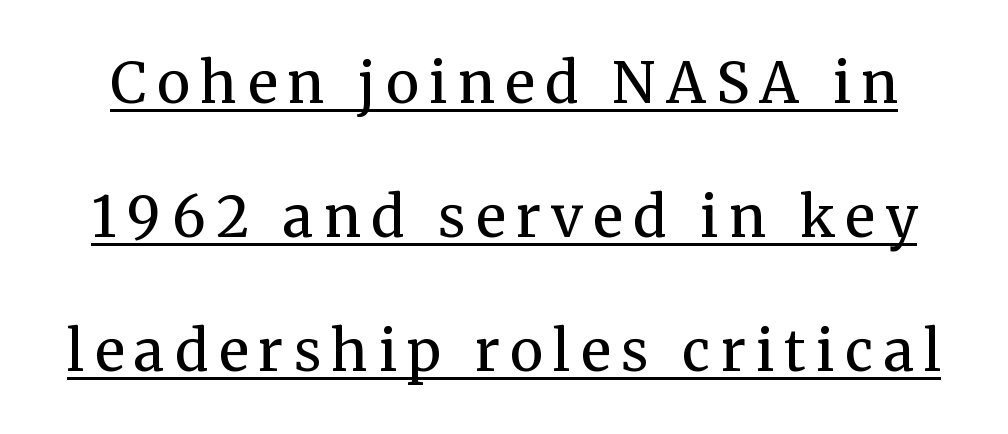
{"serif": "yes", "italic": "no", "bold": "no", "weight": "regular", "width": "normal", "stroke_contrast": "medium", "x_height": "medium", "monospaced": "no", "underline": "yes", "line_spacing": "loose", "line_spacing_ratio": 2.39, "glyph_px": 56}
